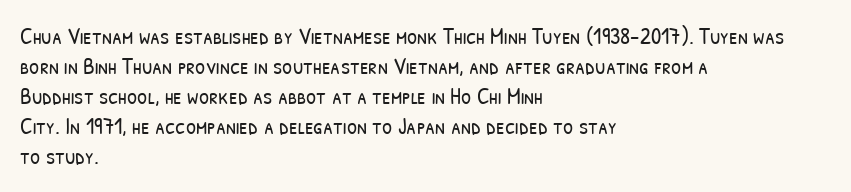
The image shows 23 px text type; set left-aligned, normal line spacing (1.3x), normal letter spacing, not underlined.
